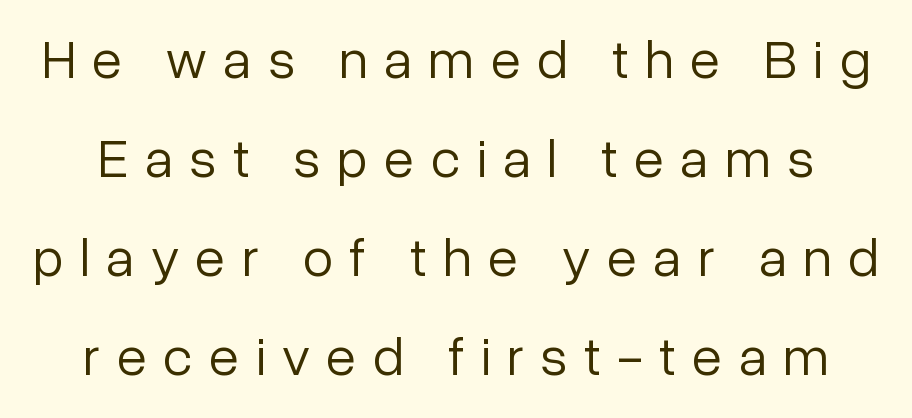
Q: Is the text bold? A: No.
Q: Is the text italic (slanted)? A: No, it is upright.
Q: Is the typeface a serif or a sans-serif typeface? A: Sans-serif.
Q: Is the text underlined? A: No.
Q: Is the spacing between letters normal or unusually wide? A: Unusually wide.
Q: Width (condensed, normal, or wide)? A: Normal.
Q: Stroke contrast? A: Low.
Q: x-height? A: Medium.
Q: Monospaced? A: No.
